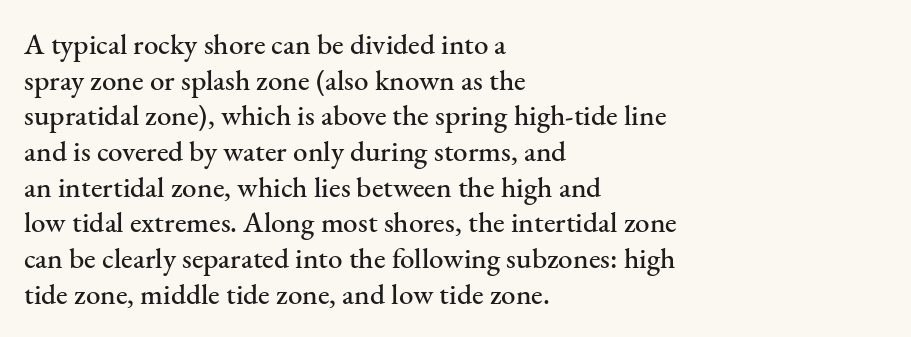
Q: Is the text italic (slanted)? A: No, it is upright.
Q: Is the typeface a serif or a sans-serif typeface? A: Serif.
Q: Is the text underlined? A: No.
Q: How is the paragraph aligned? A: Left-aligned.
Q: Is the spacing between letters normal or unusually wide? A: Normal.
Q: Width (condensed, normal, or wide)? A: Normal.
Q: Stroke contrast? A: Medium.
Q: x-height? A: Small.
Q: Monospaced? A: No.
